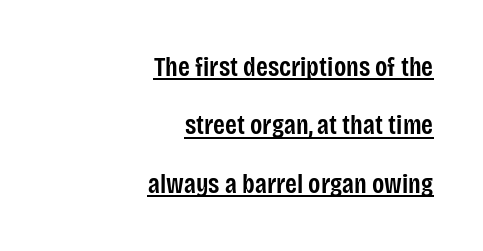
The image shows 27 px text type, upright; set right-aligned, loose line spacing (2.16x), normal letter spacing, underlined.
